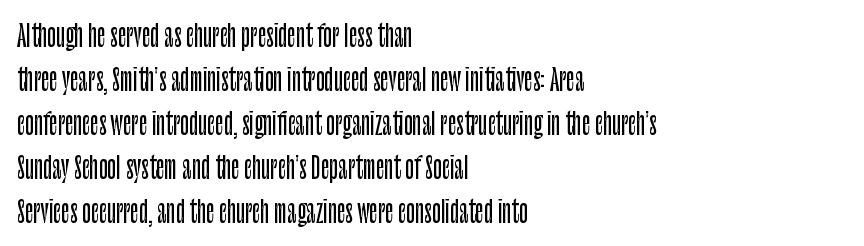
Q: Is the text italic (slanted)? A: No, it is upright.
Q: Is the typeface a serif or a sans-serif typeface? A: Sans-serif.
Q: Is the text underlined? A: No.
Q: How is the paragraph aligned? A: Left-aligned.
Q: Is the spacing between letters normal or unusually wide? A: Normal.
Q: Is the spacing between lines tight, normal or loose? A: Normal.
Q: Width (condensed, normal, or wide)? A: Condensed.
Q: Stroke contrast? A: Low.
Q: x-height? A: Large.
Q: Monospaced? A: No.
